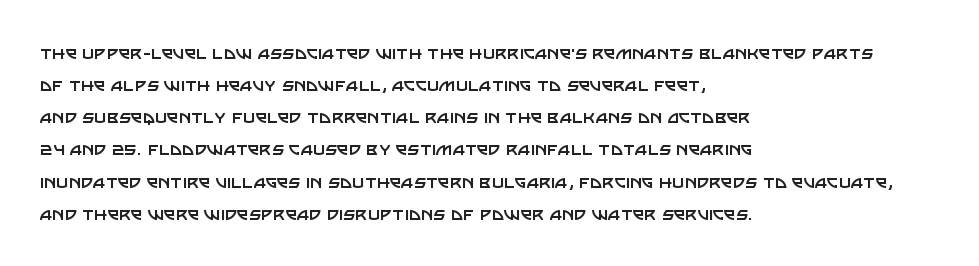
The image shows 21 px text type, upright; set left-aligned, normal line spacing (1.53x), normal letter spacing, not underlined.
